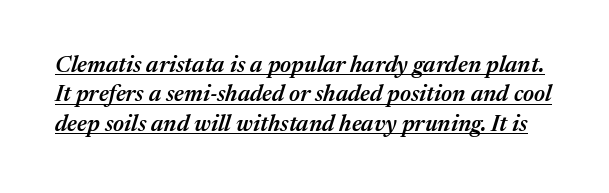
Slant detected: the letters are inclined. The font is running at a semibold setting, under full bold. Characters follow at the spacing the type designer built in. Is there an underline? Yes — a line sits under the letters.
